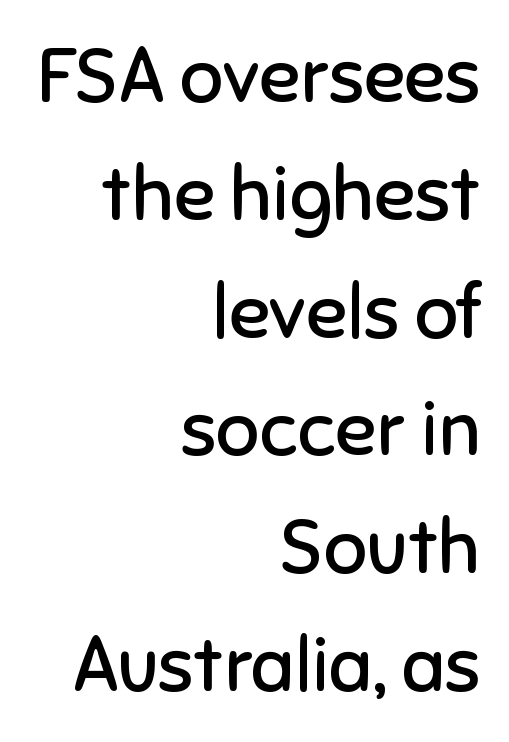
{"serif": "no", "italic": "no", "bold": "no", "weight": "regular", "width": "normal", "stroke_contrast": "low", "x_height": "medium", "monospaced": "no", "underline": "no", "align": "right", "line_spacing": "normal", "line_spacing_ratio": 1.55, "letter_spacing": "normal", "letter_spacing_em": 0.0, "glyph_px": 76}
